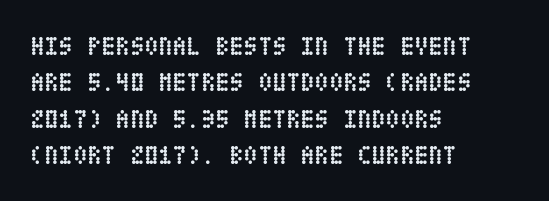
The image shows 26 px bold type, upright; set left-aligned, normal line spacing (1.4x), normal letter spacing, not underlined.
